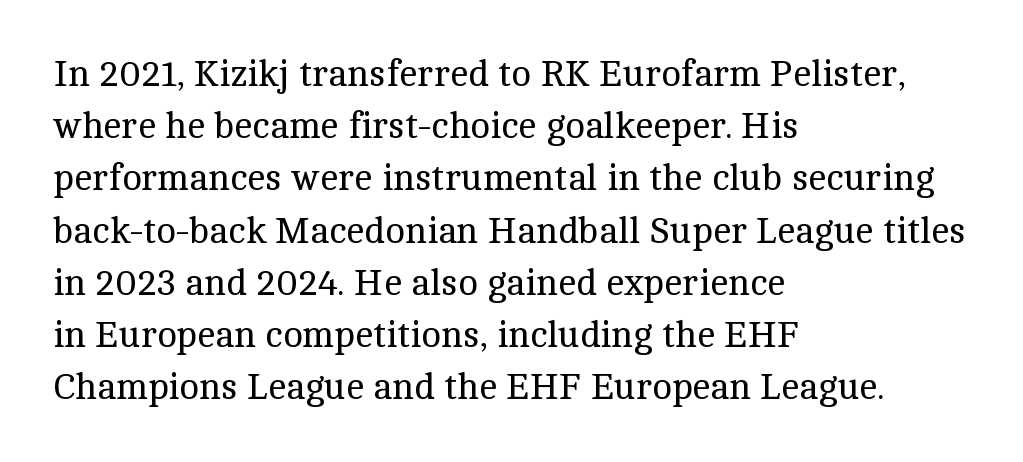
Nobody drew a line under any word here. The letters sit at their default tracking, neither squeezed nor spread. Short and long lines alike share a common starting point at left. Stem width sits at or under what a default text font uses.
